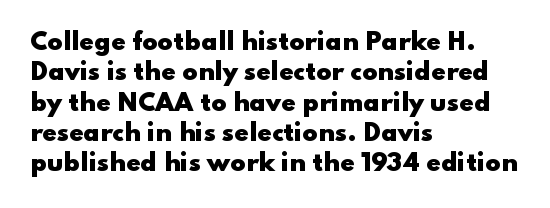
{"italic": "no", "bold": "yes", "underline": "no", "align": "left", "line_spacing": "normal", "line_spacing_ratio": 1.32, "letter_spacing": "normal", "letter_spacing_em": 0.0, "glyph_px": 23}
